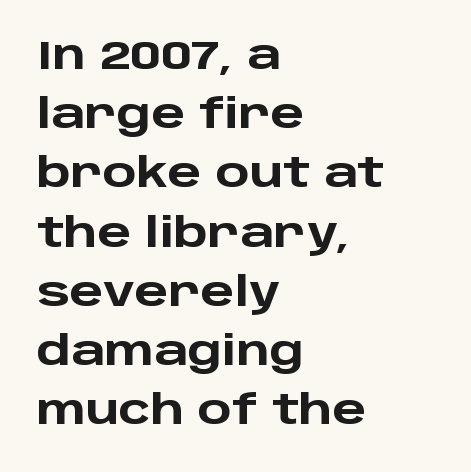
Q: Is the text bold? A: Yes.
Q: Is the text italic (slanted)? A: No, it is upright.
Q: Is the typeface a serif or a sans-serif typeface? A: Sans-serif.
Q: Is the text underlined? A: No.
Q: How is the paragraph aligned? A: Left-aligned.
Q: Is the spacing between letters normal or unusually wide? A: Normal.
Q: Is the spacing between lines tight, normal or loose? A: Normal.
Q: Width (condensed, normal, or wide)? A: Wide.
Q: Stroke contrast? A: Low.
Q: x-height? A: Large.
Q: Monospaced? A: No.
